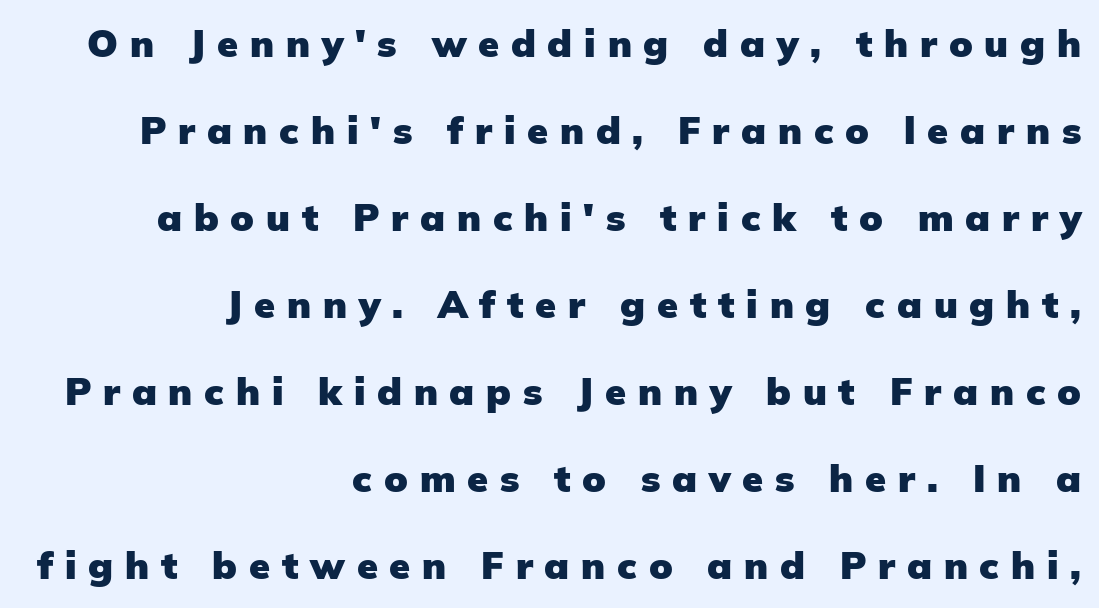
The image shows 38 px heavy sans-serif type, upright; set right-aligned, loose line spacing (2.29x), unusually wide letter spacing (+0.31 em), not underlined; low stroke contrast and a medium x-height.
